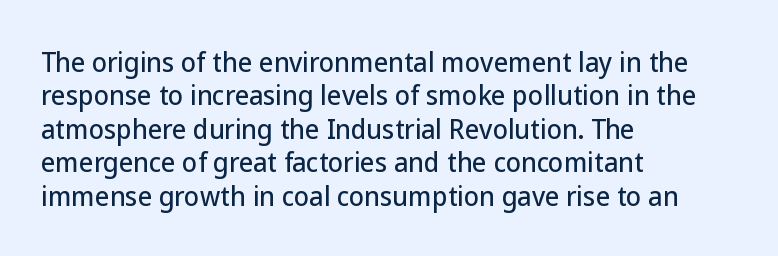
{"italic": "no", "underline": "no", "align": "left", "line_spacing": "normal", "line_spacing_ratio": 1.34, "letter_spacing": "normal", "letter_spacing_em": 0.0, "glyph_px": 25}
